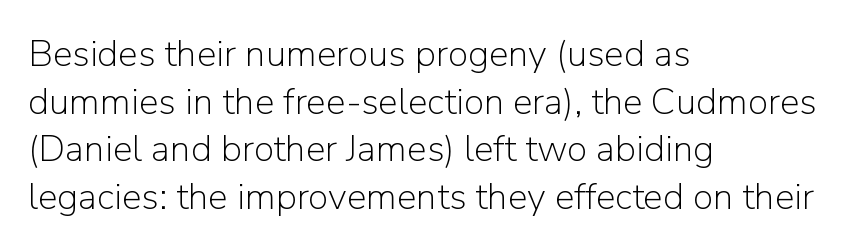
Q: Is the text bold? A: No.
Q: Is the text italic (slanted)? A: No, it is upright.
Q: Is the typeface a serif or a sans-serif typeface? A: Sans-serif.
Q: Is the text underlined? A: No.
Q: How is the paragraph aligned? A: Left-aligned.
Q: Is the spacing between letters normal or unusually wide? A: Normal.
Q: Is the spacing between lines tight, normal or loose? A: Normal.
Q: Width (condensed, normal, or wide)? A: Normal.
Q: Stroke contrast? A: Low.
Q: x-height? A: Medium.
Q: Monospaced? A: No.
